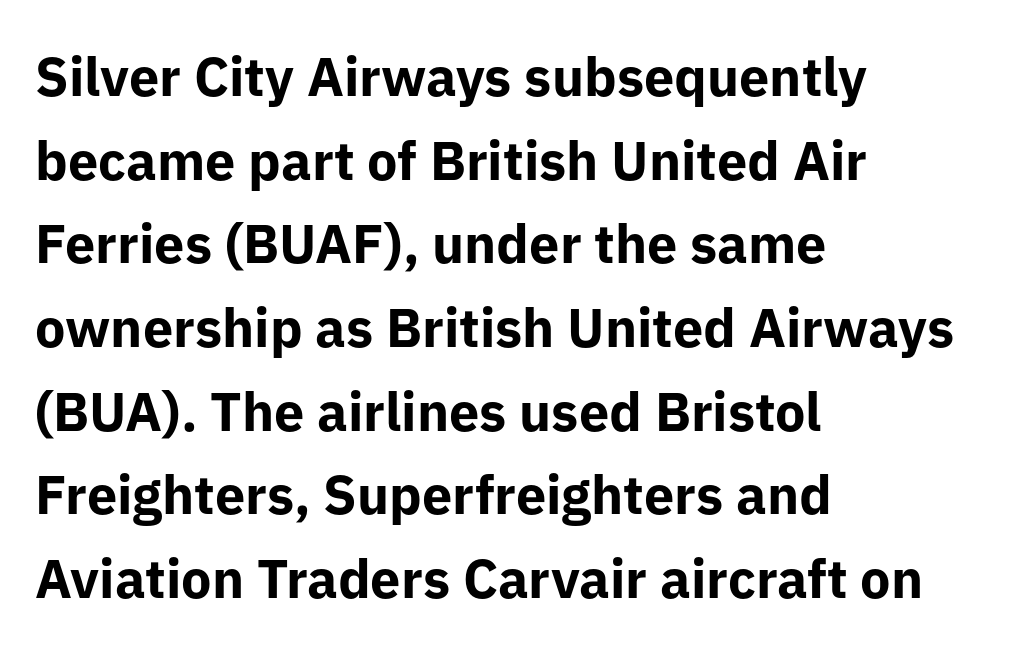
Q: Is the text bold? A: Yes.
Q: Is the text italic (slanted)? A: No, it is upright.
Q: Is the typeface a serif or a sans-serif typeface? A: Sans-serif.
Q: Is the text underlined? A: No.
Q: How is the paragraph aligned? A: Left-aligned.
Q: Is the spacing between letters normal or unusually wide? A: Normal.
Q: Is the spacing between lines tight, normal or loose? A: Normal.
Q: Width (condensed, normal, or wide)? A: Normal.
Q: Stroke contrast? A: Low.
Q: x-height? A: Medium.
Q: Monospaced? A: No.
